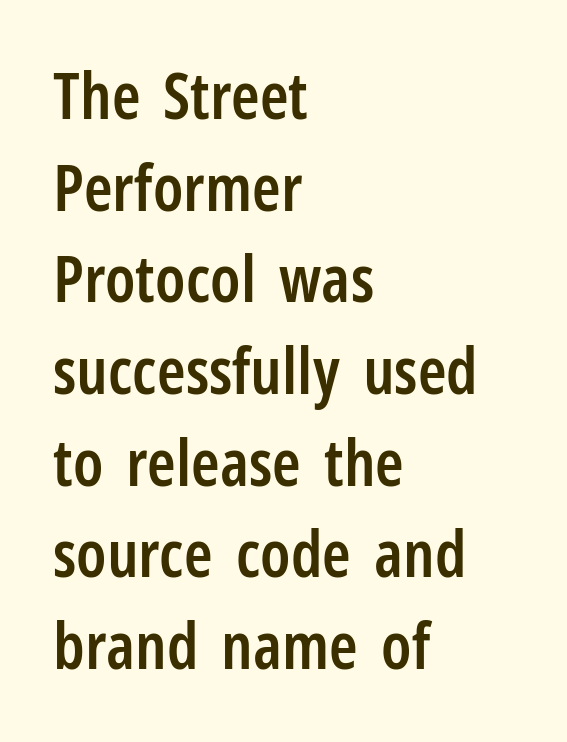
Q: Is the text bold? A: Semi-bold.
Q: Is the text italic (slanted)? A: No, it is upright.
Q: Is the typeface a serif or a sans-serif typeface? A: Sans-serif.
Q: Is the text underlined? A: No.
Q: How is the paragraph aligned? A: Left-aligned.
Q: Is the spacing between letters normal or unusually wide? A: Normal.
Q: Is the spacing between lines tight, normal or loose? A: Normal.
Q: Width (condensed, normal, or wide)? A: Condensed.
Q: Stroke contrast? A: Low.
Q: x-height? A: Medium.
Q: Monospaced? A: No.
